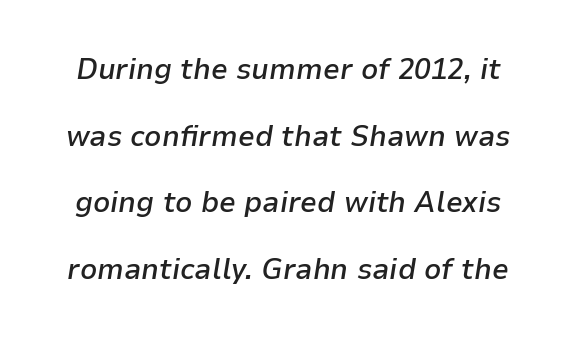
Q: Is the text bold? A: Semi-bold.
Q: Is the text italic (slanted)? A: Yes, it leans right by about 9 degrees.
Q: Is the text underlined? A: No.
Q: Is the spacing between letters normal or unusually wide? A: Normal.
Q: Is the spacing between lines tight, normal or loose? A: Loose.
Q: Width (condensed, normal, or wide)? A: Normal.
Q: Stroke contrast? A: Low.
Q: x-height? A: Medium.
Q: Monospaced? A: No.
